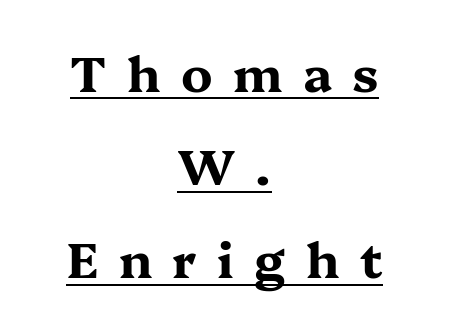
How are the letters spaced? Widely, with obvious added tracking. This sample carries an underscore along the baseline area. Where is the straight margin? There isn't one; the lines are centered. It's the straight-up-and-down kind of type. Is this a sans? No — the strokes have serifs.
